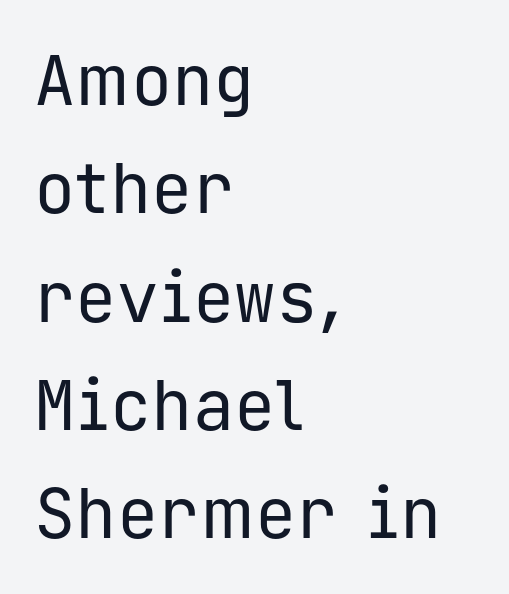
Q: Is the text bold? A: No.
Q: Is the text italic (slanted)? A: No, it is upright.
Q: Is the typeface a serif or a sans-serif typeface? A: Sans-serif.
Q: Is the text underlined? A: No.
Q: How is the paragraph aligned? A: Left-aligned.
Q: Is the spacing between letters normal or unusually wide? A: Normal.
Q: Is the spacing between lines tight, normal or loose? A: Normal.
Q: Width (condensed, normal, or wide)? A: Normal.
Q: Stroke contrast? A: Low.
Q: x-height? A: Medium.
Q: Monospaced? A: Yes.
